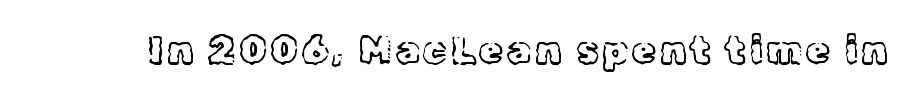
The image shows 38 px light serif type, upright; set not underlined; a medium x-height.
